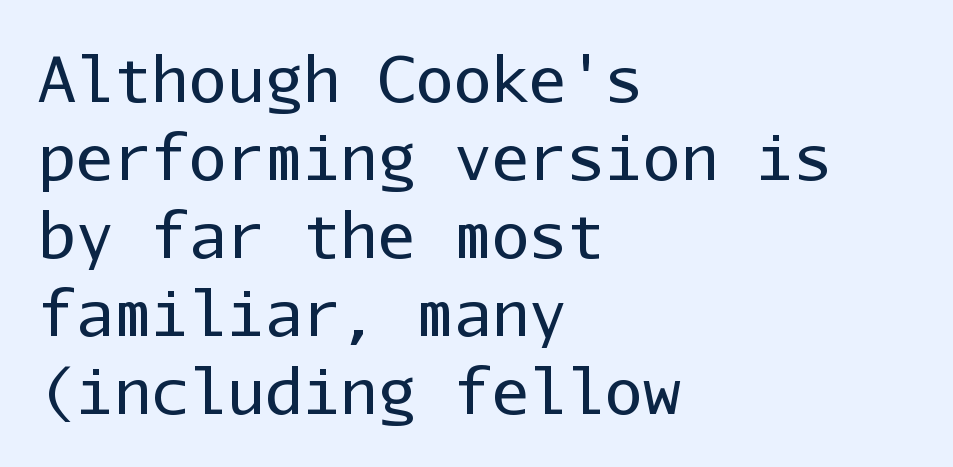
The image shows 63 px regular-weight sans-serif type, upright, monospaced; set left-aligned, line spacing 1.24x, normal letter spacing, not underlined; low stroke contrast and a medium x-height.
